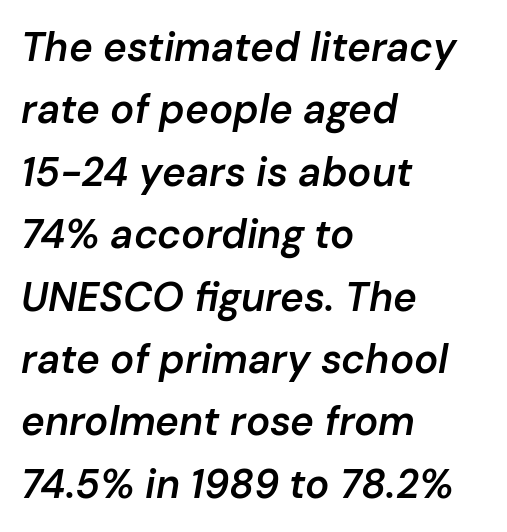
{"italic": "yes", "lean": "right", "slant_degrees": 10, "bold": "semi", "weight": "semibold", "width": "normal", "stroke_contrast": "low", "x_height": "medium", "monospaced": "no", "underline": "no", "align": "left", "line_spacing": "normal", "line_spacing_ratio": 1.56, "letter_spacing": "normal", "letter_spacing_em": 0.0, "glyph_px": 40}
